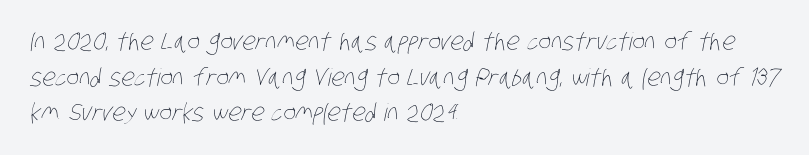
Q: Is the text bold? A: No.
Q: Is the text underlined? A: No.
Q: How is the paragraph aligned? A: Left-aligned.
Q: Is the spacing between letters normal or unusually wide? A: Normal.
Q: Is the spacing between lines tight, normal or loose? A: Normal.
